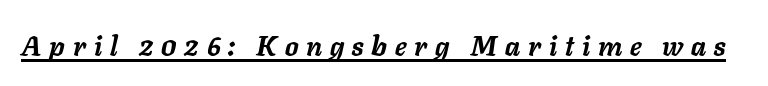
The image shows 27 px bold type, italic (leaning right); set unusually wide letter spacing (+0.29 em), underlined.
